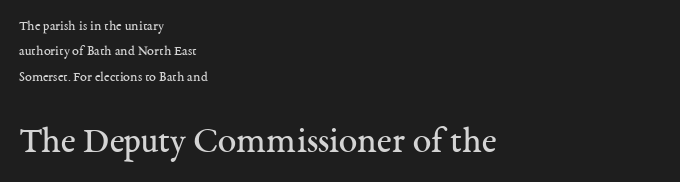
{"serif": "yes", "italic": "no", "bold": "no", "weight": "regular", "width": "normal", "stroke_contrast": "medium", "x_height": "medium", "monospaced": "no", "underline": "no", "align": "left", "line_spacing_ratio": 1.81, "letter_spacing": "normal", "letter_spacing_em": 0.0, "larger_block": "second", "size_ratio": 2.64, "glyph_px": 37}
